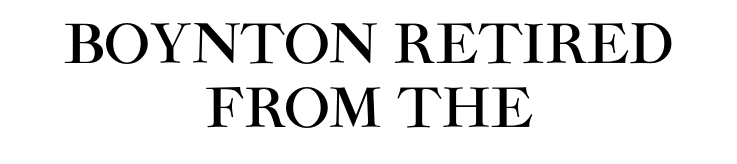
The image shows 54 px sans-serif type, upright; set centered, line spacing 1.19x, normal letter spacing, not underlined; high stroke contrast and a large x-height.
